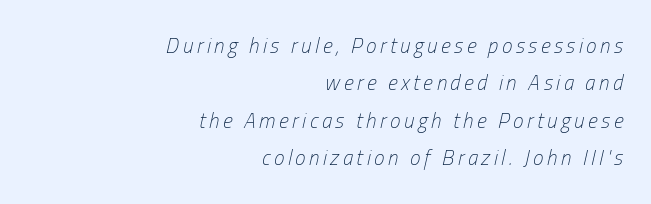
The image shows 21 px text type, italic (leaning right); set right-aligned, line spacing 1.78x, not underlined.
